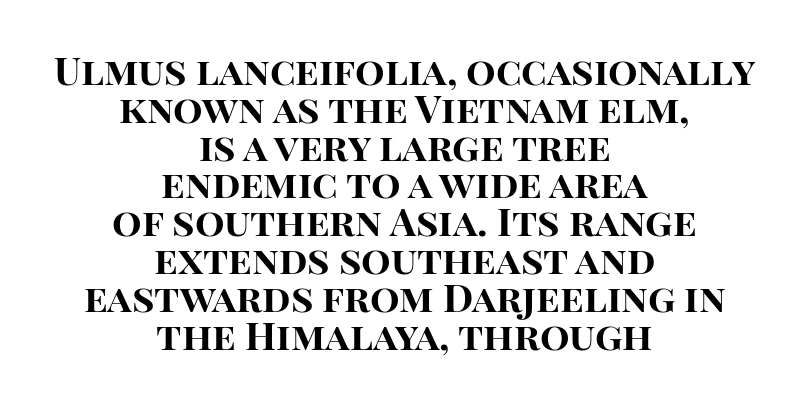
Q: Is the text bold? A: Yes.
Q: Is the text italic (slanted)? A: No, it is upright.
Q: Is the typeface a serif or a sans-serif typeface? A: Sans-serif.
Q: Is the text underlined? A: No.
Q: How is the paragraph aligned? A: Centered.
Q: Is the spacing between letters normal or unusually wide? A: Normal.
Q: Is the spacing between lines tight, normal or loose? A: Tight.
Q: Width (condensed, normal, or wide)? A: Normal.
Q: Stroke contrast? A: High.
Q: x-height? A: Large.
Q: Monospaced? A: No.
